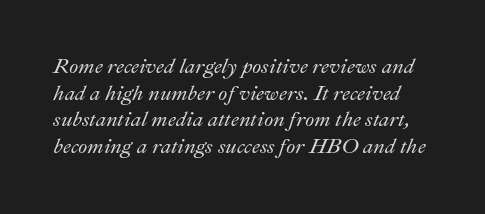
Standard letterfit; no display-style spreading of the glyphs. Looking at the ascenders, they clearly lean. The block of text has a typical density, with ordinary space between rows. Just letters on the line, the space beneath them empty.
